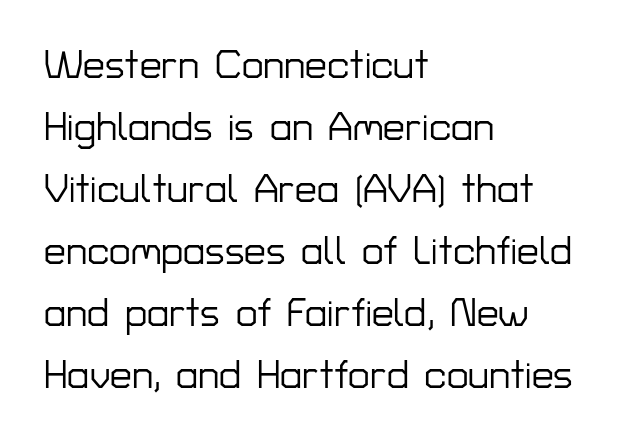
Q: Is the text italic (slanted)? A: No, it is upright.
Q: Is the typeface a serif or a sans-serif typeface? A: Sans-serif.
Q: Is the text underlined? A: No.
Q: How is the paragraph aligned? A: Left-aligned.
Q: Is the spacing between letters normal or unusually wide? A: Normal.
Q: Is the spacing between lines tight, normal or loose? A: Normal.
Q: Width (condensed, normal, or wide)? A: Normal.
Q: Stroke contrast? A: Low.
Q: x-height? A: Medium.
Q: Monospaced? A: No.
